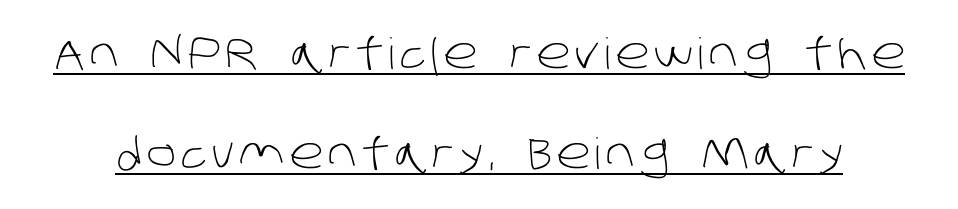
The image shows 43 px light sans-serif type; set loose line spacing (2.33x), underlined; low stroke contrast and a large x-height.
